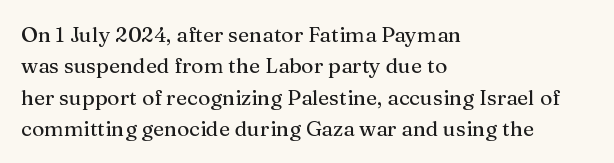
The image shows 21 px text type, upright; set left-aligned, normal line spacing (1.49x), normal letter spacing, not underlined.
